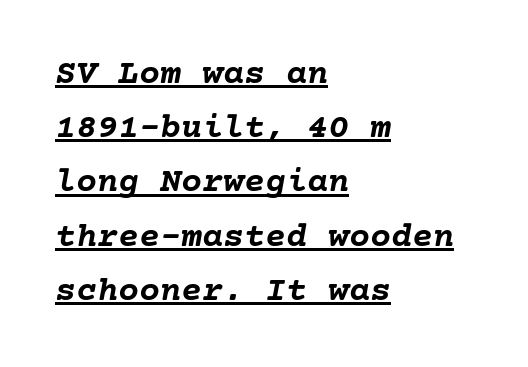
This rendering leaves character spacing at its baseline value. Leftover space on each line is placed entirely after the last word. These lines sit exactly where default settings would place them. A continuous stroke trails under the words, as in a hyperlink. It's the slanting kind of type.
